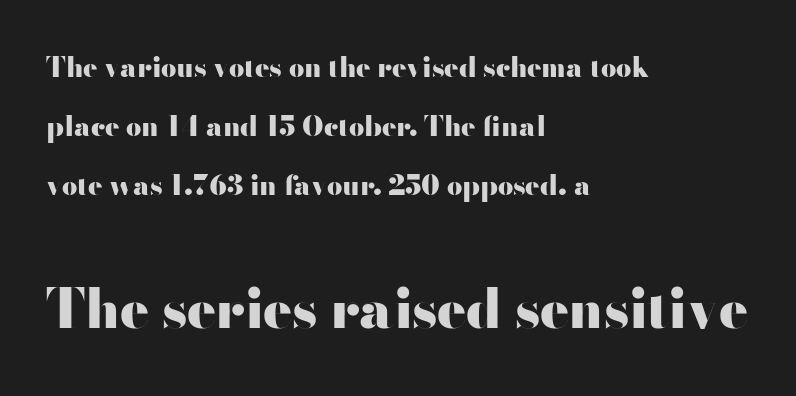
{"italic": "no", "bold": "yes", "weight": "heavy", "width": "wide", "stroke_contrast": "high", "x_height": "small", "monospaced": "no", "underline": "no", "align": "left", "line_spacing": "loose", "line_spacing_ratio": 2.19, "letter_spacing": "normal", "letter_spacing_em": 0.0, "larger_block": "second", "size_ratio": 2.0, "glyph_px": 54}
